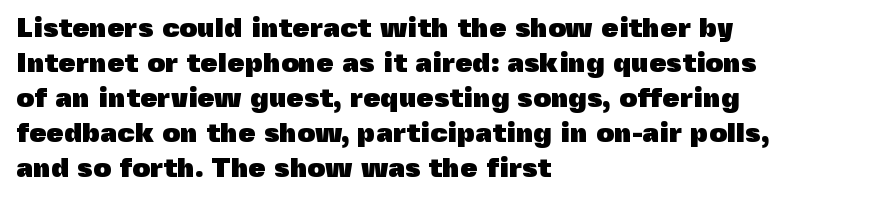
The image shows 28 px heavy sans-serif type, upright; set left-aligned, normal line spacing (1.25x), normal letter spacing, not underlined; a medium x-height.
